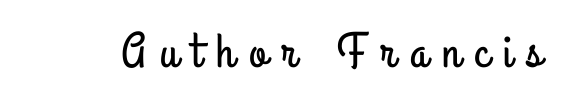
Does the type have serifs? No, each stem ends abruptly. The rendering uses natural spacing where letterforms have individual widths. Nope, not italic — everything's standing straight. Observe the wide spacing: letters keep a clear distance from each other.
